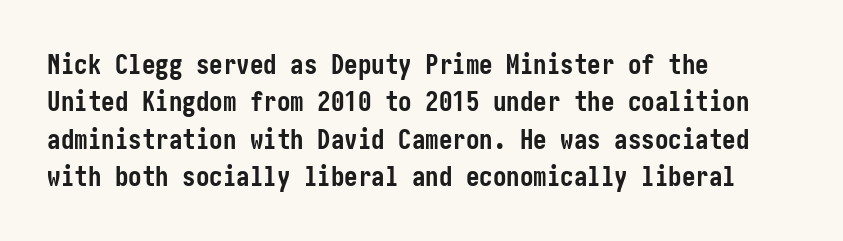
Q: Is the text bold? A: Yes.
Q: Is the text italic (slanted)? A: No, it is upright.
Q: Is the text underlined? A: No.
Q: How is the paragraph aligned? A: Left-aligned.
Q: Is the spacing between letters normal or unusually wide? A: Normal.
Q: Is the spacing between lines tight, normal or loose? A: Normal.
